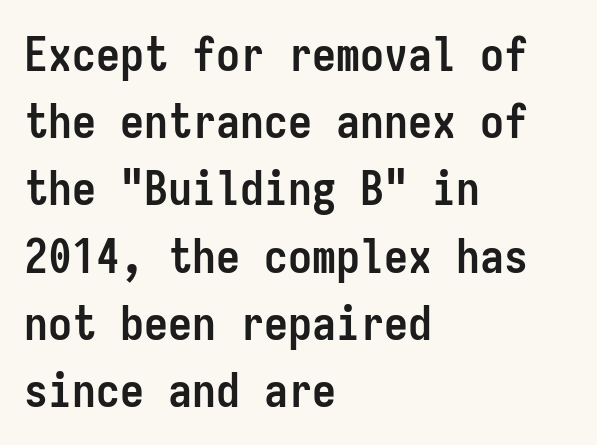
No extra tracking has been applied to these lines. This block has exactly the height ordinary leading produces. Serifs: no, the terminals of the letterforms are clean. Just letters on the line, the space beneath them empty. Do the characters align in a grid? Yes, the font is monospaced.
